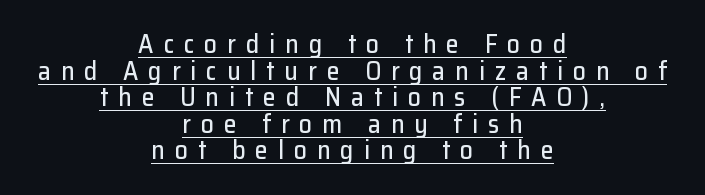
{"italic": "no", "underline": "yes", "align": "center", "line_spacing": "tight", "line_spacing_ratio": 1.02, "letter_spacing": "wide", "letter_spacing_em": 0.38, "glyph_px": 26}
